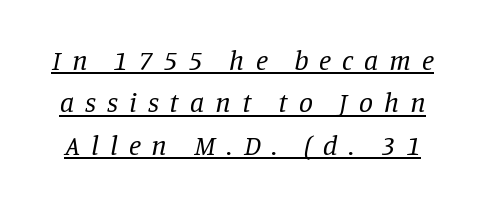
{"serif": "yes", "italic": "yes", "lean": "right", "slant_degrees": 11, "bold": "no", "weight": "regular", "width": "normal", "stroke_contrast": "low", "x_height": "large", "monospaced": "no", "underline": "yes", "line_spacing": "normal", "line_spacing_ratio": 1.51, "letter_spacing": "wide", "letter_spacing_em": 0.39, "glyph_px": 28}
